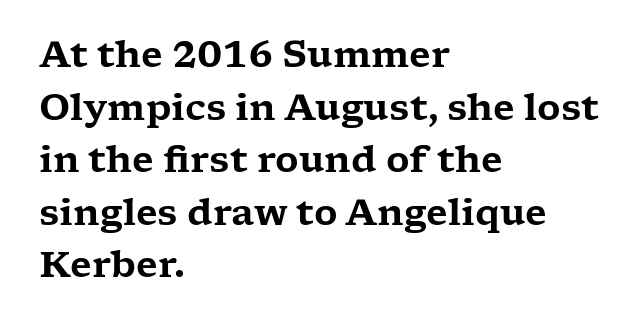
Q: Is the text italic (slanted)? A: No, it is upright.
Q: Is the typeface a serif or a sans-serif typeface? A: Serif.
Q: Is the text underlined? A: No.
Q: How is the paragraph aligned? A: Left-aligned.
Q: Is the spacing between letters normal or unusually wide? A: Normal.
Q: Is the spacing between lines tight, normal or loose? A: Normal.
Q: Width (condensed, normal, or wide)? A: Wide.
Q: Stroke contrast? A: Low.
Q: x-height? A: Medium.
Q: Monospaced? A: No.
